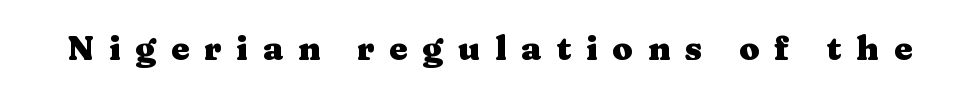
The image shows 33 px heavy, wide serif type, upright; set unusually wide letter spacing (+0.45 em), not underlined; medium stroke contrast and a medium x-height.
